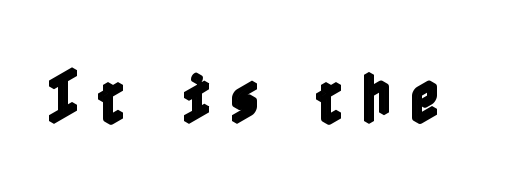
Just letters on the line, the space beneath them empty. Characters remain perfectly vertical along every line. The face used here is rendered with a markedly widened letterfit.
